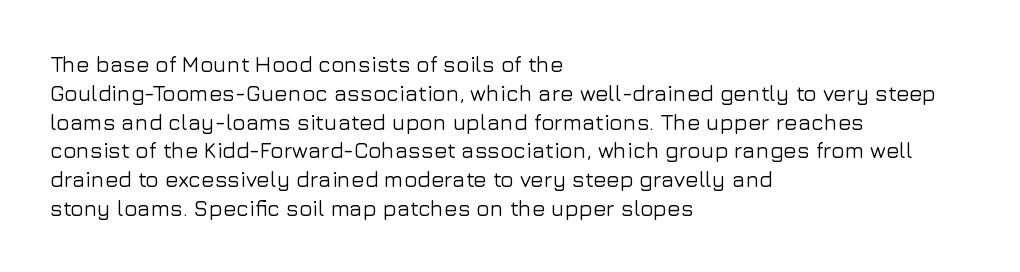
The image shows 22 px text type, upright; set left-aligned, normal line spacing (1.31x), normal letter spacing, not underlined.
